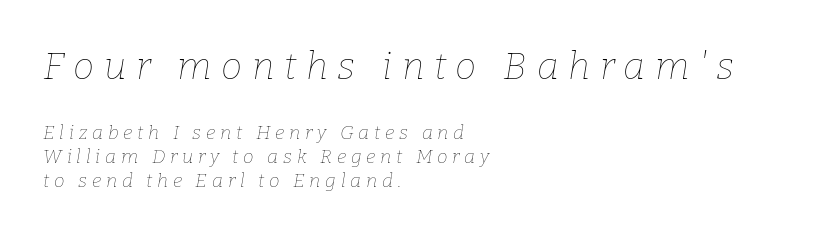
{"italic": "yes", "lean": "right", "slant_degrees": 9, "bold": "no", "weight": "thin", "width": "normal", "stroke_contrast": "low", "x_height": "medium", "monospaced": "no", "underline": "no", "align": "left", "line_spacing": "normal", "line_spacing_ratio": 1.26, "letter_spacing": "wide", "letter_spacing_em": 0.25, "larger_block": "first", "size_ratio": 2.0, "glyph_px": 38}
